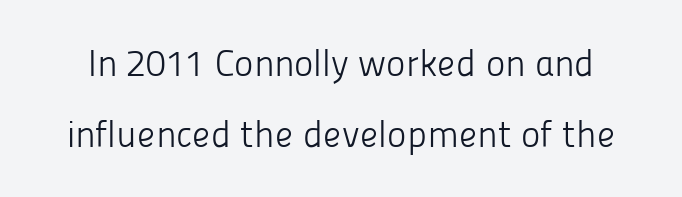
Glyph-to-glyph distance matches everyday printed text. Ordinary non-slanted type is in use. The lines are spread far apart with generous leading. Do the characters align in a grid? No, the font is proportional. The gap between lines stays unmarked.
